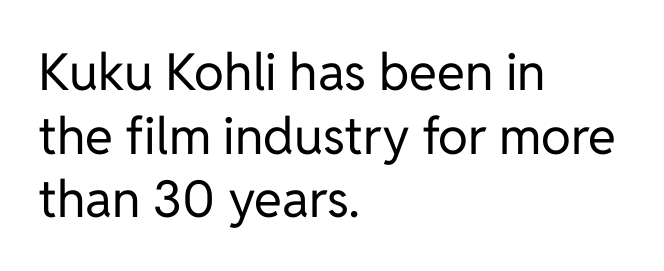
The image shows 51 px regular-weight sans-serif type, upright; set left-aligned, normal line spacing (1.25x), normal letter spacing, not underlined; low stroke contrast and a medium x-height.
